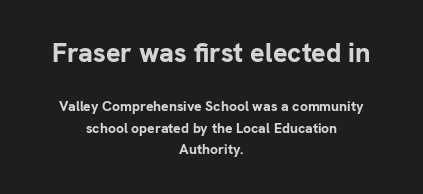
Q: Is the text bold? A: Yes.
Q: Is the text italic (slanted)? A: No, it is upright.
Q: Is the text underlined? A: No.
Q: How is the paragraph aligned? A: Centered.
Q: Is the spacing between letters normal or unusually wide? A: Normal.
Q: Is the spacing between lines tight, normal or loose? A: Normal.
Q: Which block of text is set in a larger size, the first (top) or the second (bottom)? A: The first (top) one.
